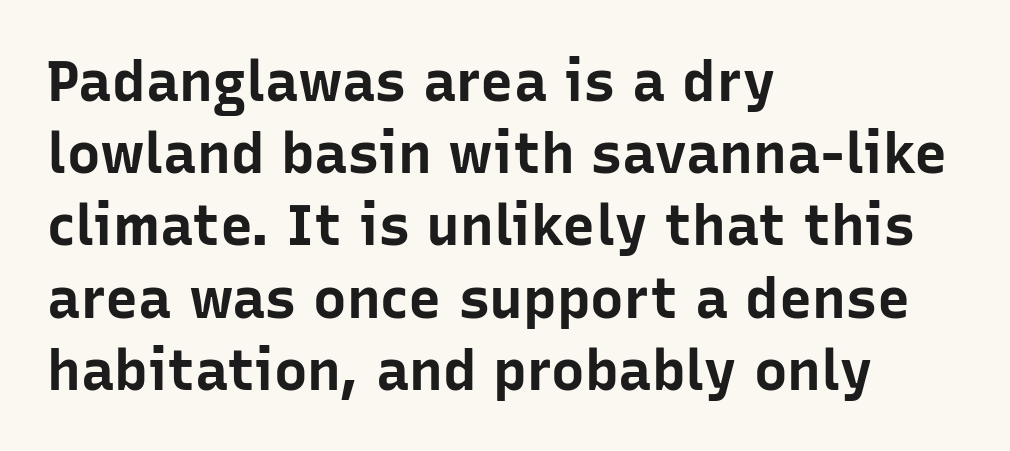
The horizontal fit of the characters is conventional and even. Regarding leading, the lines here are spaced in the standard way. The rendering uses natural spacing where letterforms have individual widths. Every character sits straight up, as roman type does. Type style note: lacks serifs.
